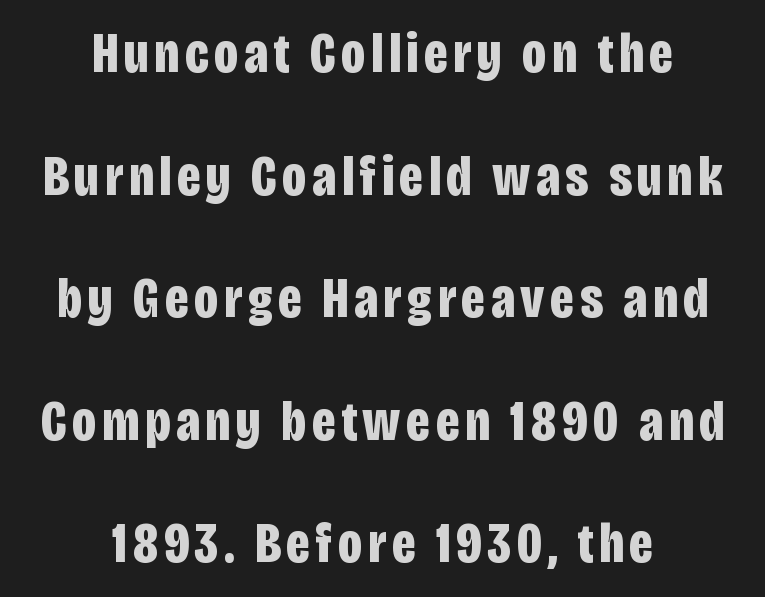
The image shows 57 px bold, condensed sans-serif type, upright; set centered, loose line spacing (2.15x), not underlined; low stroke contrast and a large x-height.
